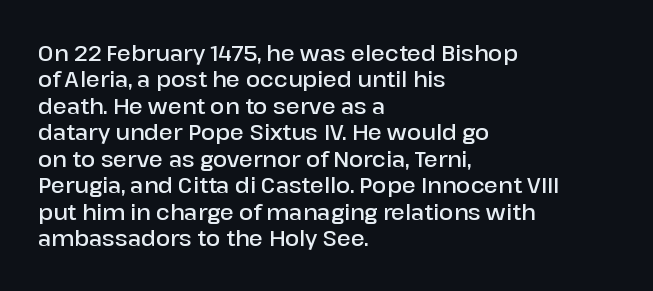
{"italic": "no", "bold": "semi", "underline": "no", "align": "left", "line_spacing": "normal", "line_spacing_ratio": 1.26, "letter_spacing": "normal", "letter_spacing_em": 0.0, "glyph_px": 21}
